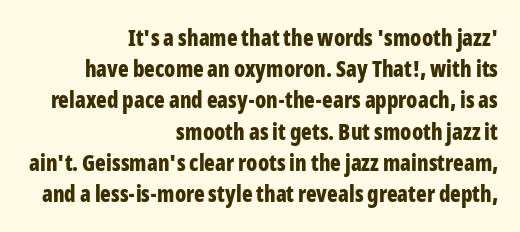
The image shows 22 px bold type, upright; set right-aligned, normal line spacing (1.42x), normal letter spacing, not underlined.
